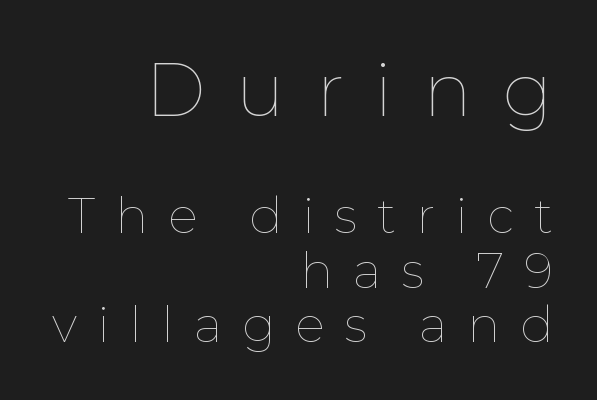
The image shows 74 px thin type, upright; set right-aligned, tight line spacing (1.11x), unusually wide letter spacing (+0.41 em), not underlined; the first (top) block is 1.51x larger; low stroke contrast and a medium x-height.
